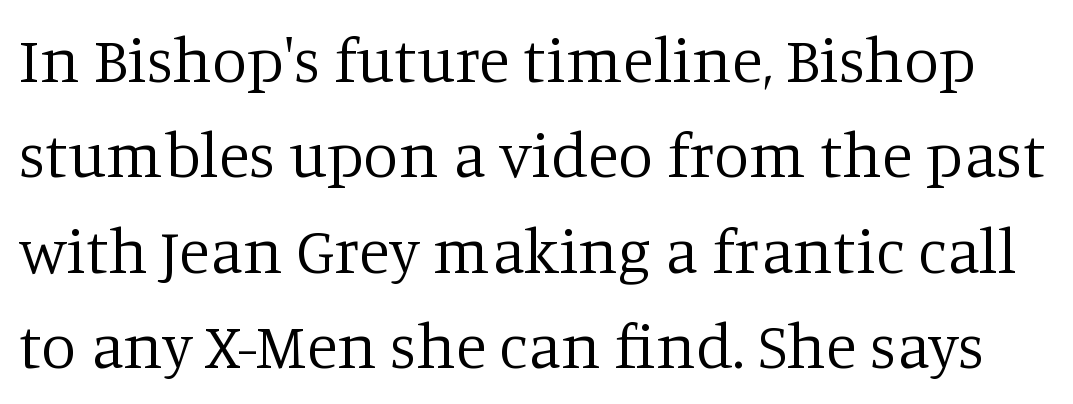
Posture: upright roman. Observe the serifs anchoring each vertical stroke in this sample. Vertical stems look standard width or narrower in stroke. Between one letter and the next there's only the usual sliver of space. A clean baseline with only descenders dipping below it.
